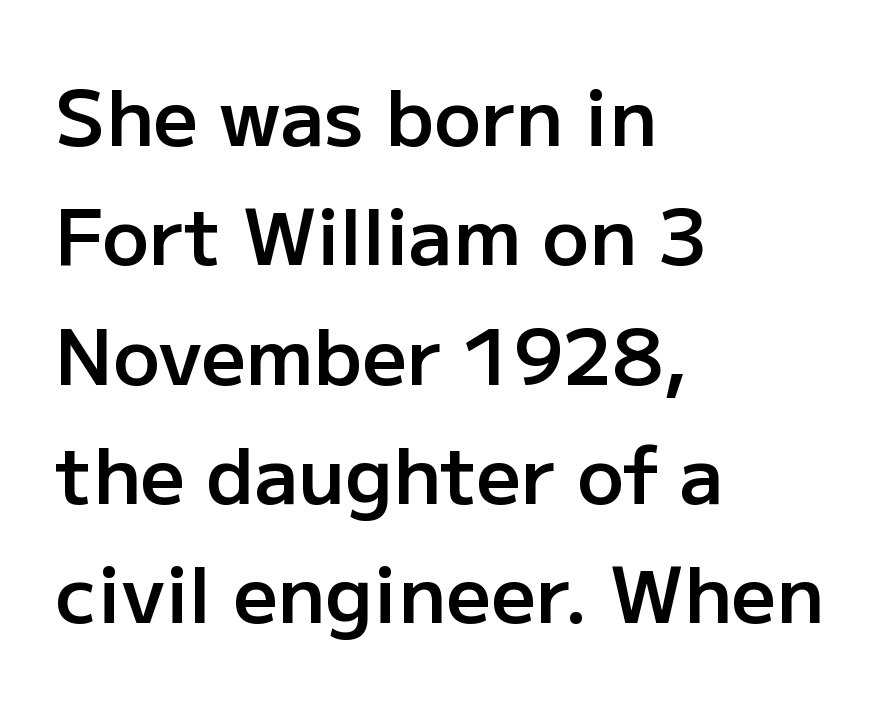
{"serif": "no", "italic": "no", "bold": "semi", "weight": "semibold", "width": "normal", "stroke_contrast": "low", "x_height": "medium", "monospaced": "no", "underline": "no", "align": "left", "line_spacing": "normal", "line_spacing_ratio": 1.53, "letter_spacing": "normal", "letter_spacing_em": 0.0, "glyph_px": 78}
